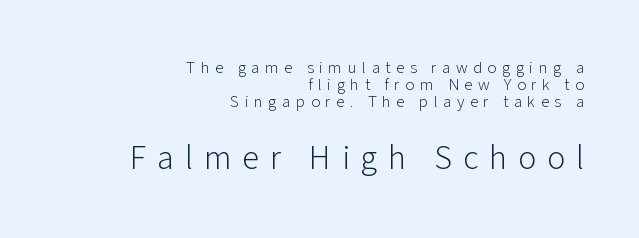
Q: Is the text bold? A: No.
Q: Is the text italic (slanted)? A: No, it is upright.
Q: Is the typeface a serif or a sans-serif typeface? A: Sans-serif.
Q: Is the text underlined? A: No.
Q: How is the paragraph aligned? A: Right-aligned.
Q: Is the spacing between letters normal or unusually wide? A: Unusually wide.
Q: Is the spacing between lines tight, normal or loose? A: Tight.
Q: Which block of text is set in a larger size, the first (top) or the second (bottom)? A: The second (bottom) one.
Q: Width (condensed, normal, or wide)? A: Normal.
Q: Stroke contrast? A: Low.
Q: x-height? A: Medium.
Q: Monospaced? A: No.
